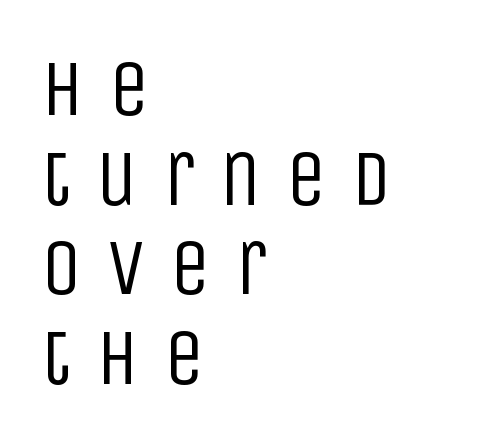
The image shows 80 px regular-weight, condensed sans-serif type, upright; set left-aligned, tight line spacing (1.12x), unusually wide letter spacing (+0.31 em), not underlined; low stroke contrast and a large x-height.
